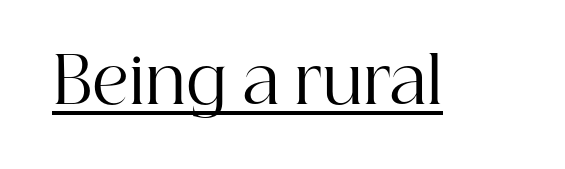
Q: Is the text bold? A: No.
Q: Is the text italic (slanted)? A: No, it is upright.
Q: Is the typeface a serif or a sans-serif typeface? A: Serif.
Q: Is the text underlined? A: Yes.
Q: Is the spacing between letters normal or unusually wide? A: Normal.
Q: Width (condensed, normal, or wide)? A: Normal.
Q: Stroke contrast? A: High.
Q: x-height? A: Medium.
Q: Monospaced? A: No.
